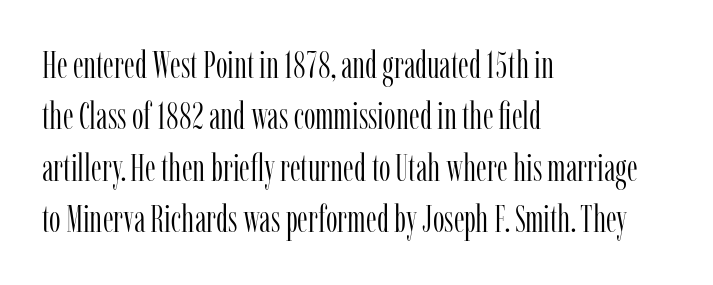
Q: Is the text bold? A: No.
Q: Is the text italic (slanted)? A: No, it is upright.
Q: Is the typeface a serif or a sans-serif typeface? A: Serif.
Q: Is the text underlined? A: No.
Q: How is the paragraph aligned? A: Left-aligned.
Q: Is the spacing between letters normal or unusually wide? A: Normal.
Q: Is the spacing between lines tight, normal or loose? A: Normal.
Q: Width (condensed, normal, or wide)? A: Condensed.
Q: Stroke contrast? A: Low.
Q: x-height? A: Medium.
Q: Monospaced? A: No.
